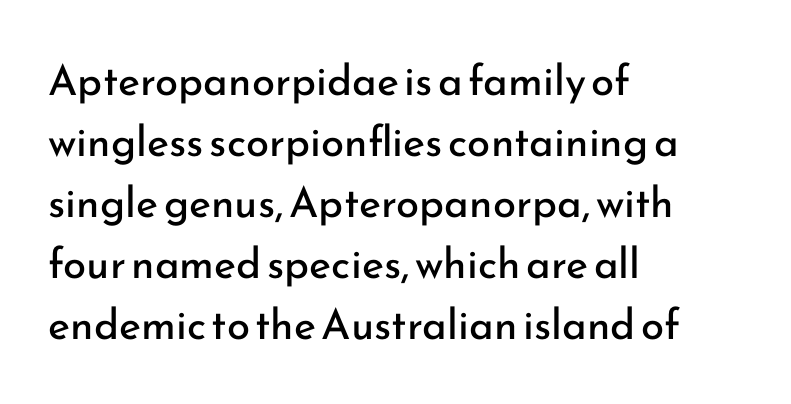
Q: Is the text bold? A: No.
Q: Is the text italic (slanted)? A: No, it is upright.
Q: Is the typeface a serif or a sans-serif typeface? A: Sans-serif.
Q: Is the text underlined? A: No.
Q: How is the paragraph aligned? A: Left-aligned.
Q: Is the spacing between letters normal or unusually wide? A: Normal.
Q: Is the spacing between lines tight, normal or loose? A: Normal.
Q: Width (condensed, normal, or wide)? A: Normal.
Q: Stroke contrast? A: Low.
Q: x-height? A: Small.
Q: Monospaced? A: No.
